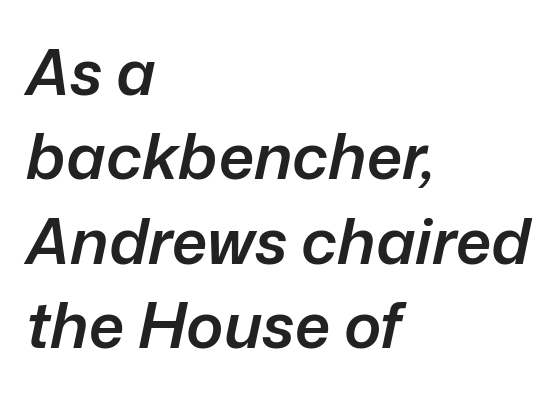
The image shows 63 px semibold type, italic (leaning right); set left-aligned, normal line spacing (1.34x), normal letter spacing, not underlined; low stroke contrast and a medium x-height.
